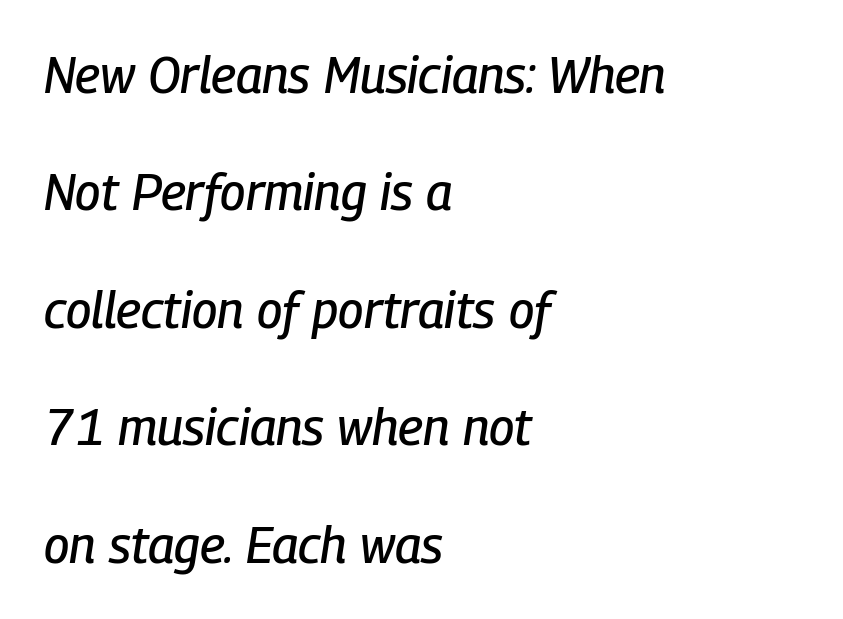
{"italic": "yes", "lean": "right", "slant_degrees": 9, "width": "condensed", "stroke_contrast": "low", "x_height": "medium", "monospaced": "no", "underline": "no", "align": "left", "line_spacing": "loose", "line_spacing_ratio": 2.35, "letter_spacing": "normal", "letter_spacing_em": 0.0, "glyph_px": 50}
